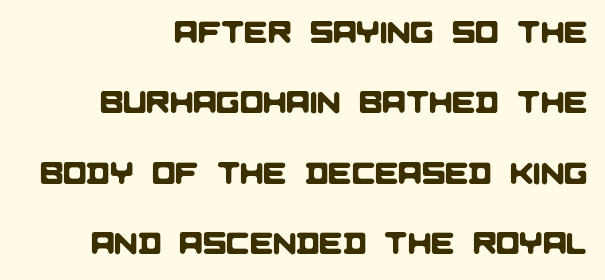
Q: Is the typeface a serif or a sans-serif typeface? A: Sans-serif.
Q: Is the text underlined? A: No.
Q: How is the paragraph aligned? A: Right-aligned.
Q: Is the spacing between letters normal or unusually wide? A: Normal.
Q: Is the spacing between lines tight, normal or loose? A: Loose.
Q: Width (condensed, normal, or wide)? A: Normal.
Q: Stroke contrast? A: Low.
Q: x-height? A: Large.
Q: Monospaced? A: No.
